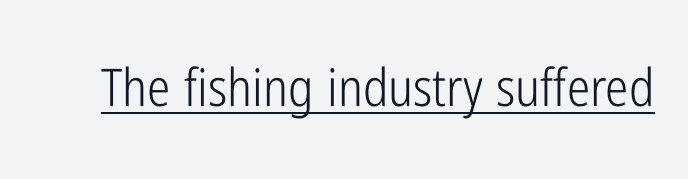
The image shows 52 px light, condensed sans-serif type, upright; set normal letter spacing, underlined; low stroke contrast and a medium x-height.
